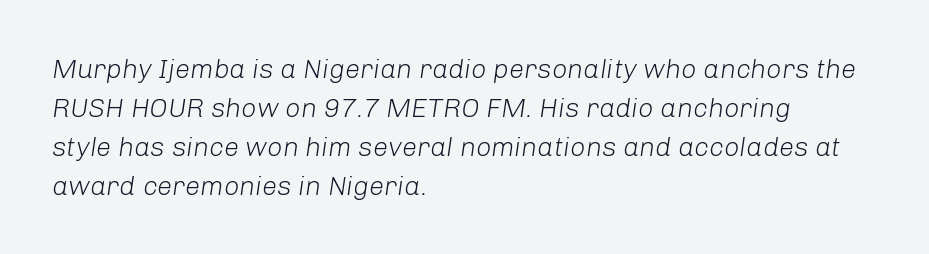
The image shows 27 px text type, italic (leaning right); set left-aligned, normal line spacing (1.44x), normal letter spacing, not underlined.
